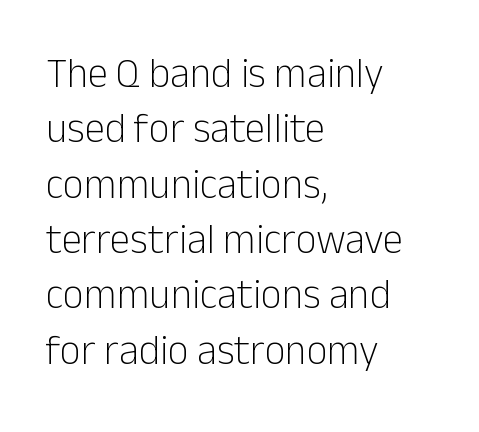
The image shows 41 px light sans-serif type, upright; set left-aligned, normal line spacing (1.35x), normal letter spacing, not underlined; low stroke contrast and a medium x-height.
